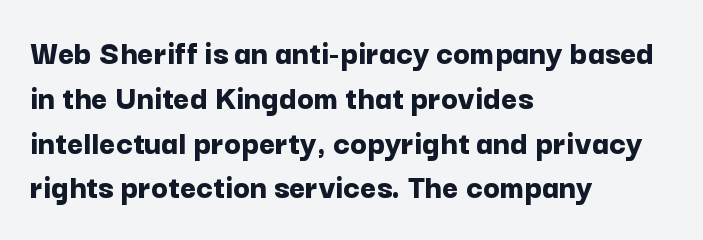
Caption: standard tracking, unaltered. Leading matches the norm, producing a regular column. Examine the stroke ends and you'll find no serifs. Notice how the passage keeps a crisp vertical edge on the left only. The glyphs are unaccompanied by any horizontal stroke below them. Notice how the stems are strictly vertical — no italics here.
